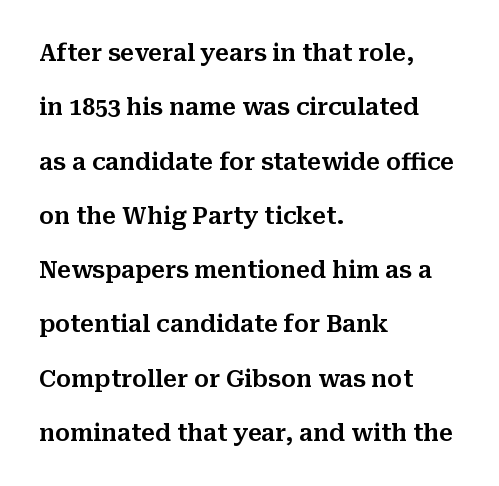
Q: Is the text italic (slanted)? A: No, it is upright.
Q: Is the text underlined? A: No.
Q: How is the paragraph aligned? A: Left-aligned.
Q: Is the spacing between letters normal or unusually wide? A: Normal.
Q: Is the spacing between lines tight, normal or loose? A: Loose.
